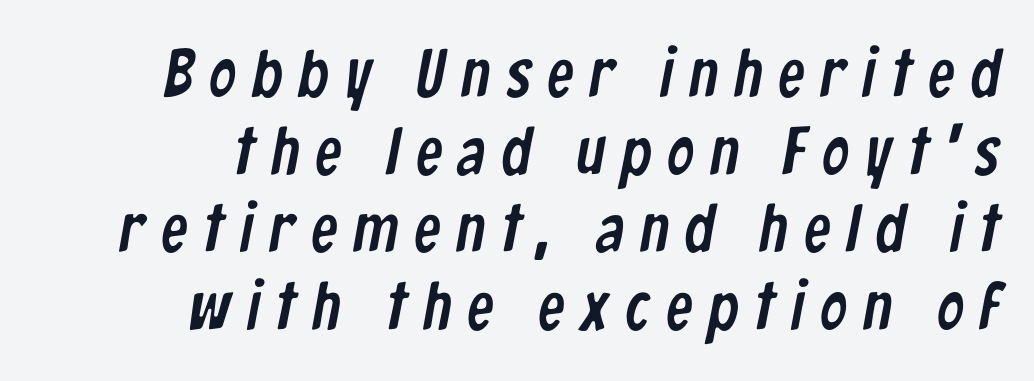
Q: Is the typeface a serif or a sans-serif typeface? A: Sans-serif.
Q: Is the text underlined? A: No.
Q: How is the paragraph aligned? A: Right-aligned.
Q: Is the spacing between letters normal or unusually wide? A: Unusually wide.
Q: Width (condensed, normal, or wide)? A: Condensed.
Q: Stroke contrast? A: Low.
Q: x-height? A: Medium.
Q: Monospaced? A: No.
